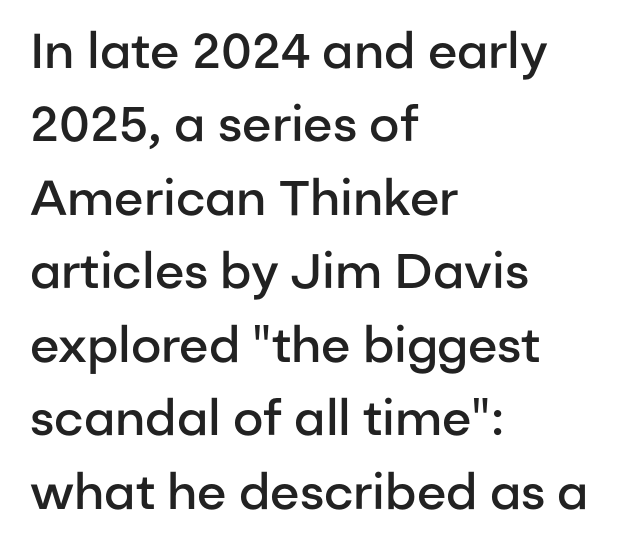
Q: Is the text bold? A: Semi-bold.
Q: Is the text italic (slanted)? A: No, it is upright.
Q: Is the typeface a serif or a sans-serif typeface? A: Sans-serif.
Q: Is the text underlined? A: No.
Q: How is the paragraph aligned? A: Left-aligned.
Q: Is the spacing between letters normal or unusually wide? A: Normal.
Q: Is the spacing between lines tight, normal or loose? A: Normal.
Q: Width (condensed, normal, or wide)? A: Normal.
Q: Stroke contrast? A: Low.
Q: x-height? A: Medium.
Q: Monospaced? A: No.
